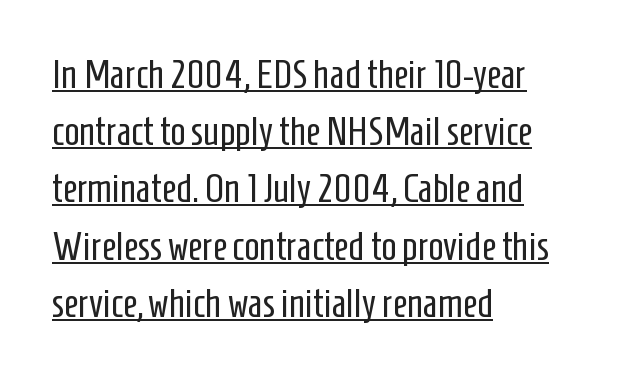
{"serif": "no", "italic": "no", "bold": "no", "weight": "regular", "width": "condensed", "stroke_contrast": "low", "x_height": "medium", "monospaced": "no", "underline": "yes", "align": "left", "line_spacing": "normal", "line_spacing_ratio": 1.43, "letter_spacing": "normal", "letter_spacing_em": 0.0, "glyph_px": 40}
